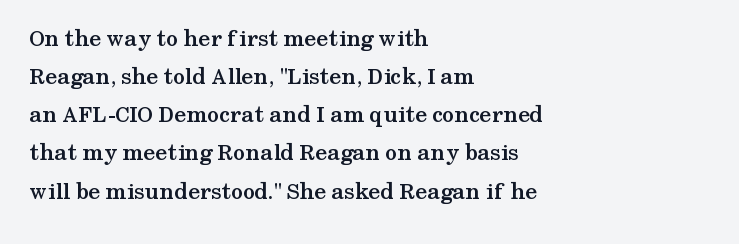
{"italic": "no", "bold": "yes", "underline": "no", "align": "left", "line_spacing": "normal", "line_spacing_ratio": 1.59, "letter_spacing": "normal", "letter_spacing_em": 0.0, "glyph_px": 24}
